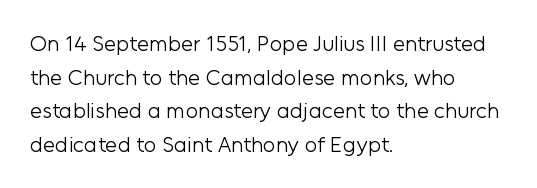
Q: Is the text bold? A: No.
Q: Is the text italic (slanted)? A: No, it is upright.
Q: Is the text underlined? A: No.
Q: How is the paragraph aligned? A: Left-aligned.
Q: Is the spacing between letters normal or unusually wide? A: Normal.
Q: Is the spacing between lines tight, normal or loose? A: Normal.
